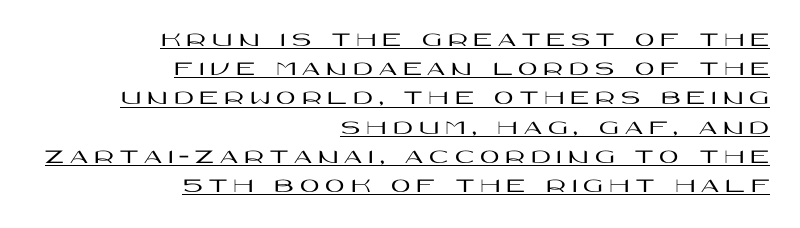
{"italic": "no", "underline": "yes", "align": "right", "line_spacing": "normal", "line_spacing_ratio": 1.39, "letter_spacing": "wide", "letter_spacing_em": 0.29, "glyph_px": 21}
